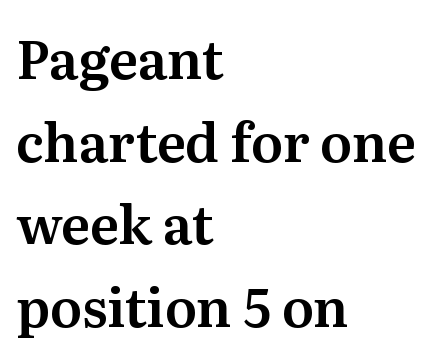
{"serif": "yes", "italic": "no", "width": "normal", "stroke_contrast": "medium", "x_height": "medium", "monospaced": "no", "underline": "no", "align": "left", "line_spacing": "normal", "line_spacing_ratio": 1.56, "letter_spacing": "normal", "letter_spacing_em": 0.0, "glyph_px": 53}
